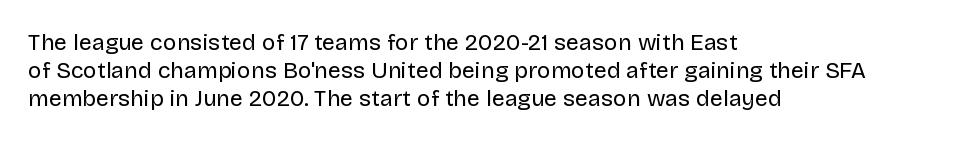
{"italic": "no", "bold": "no", "underline": "no", "align": "left", "line_spacing_ratio": 1.22, "letter_spacing": "normal", "letter_spacing_em": 0.0, "glyph_px": 23}
